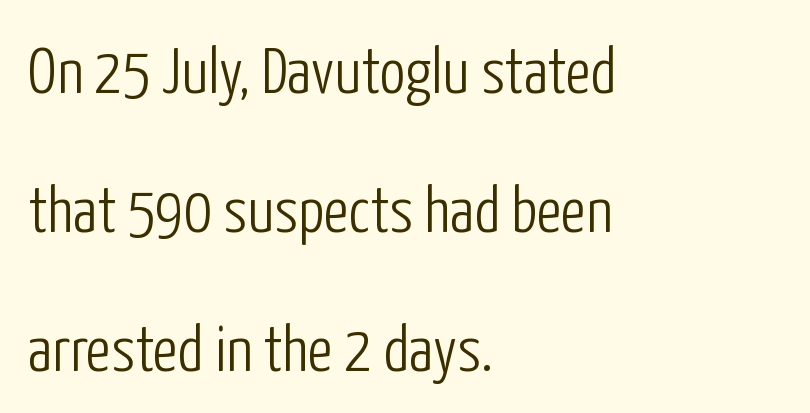
The image shows 65 px light, condensed sans-serif type, upright; set left-aligned, loose line spacing (2.14x), normal letter spacing, not underlined; low stroke contrast and a medium x-height.
